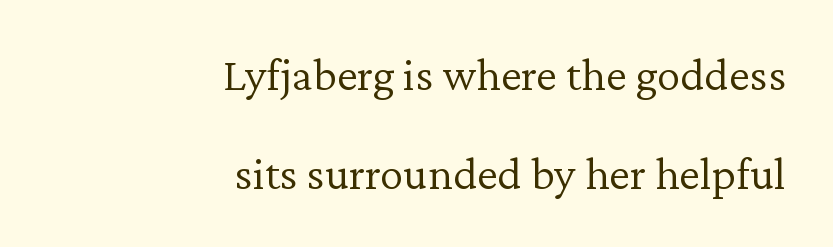
Q: Is the text bold? A: No.
Q: Is the text italic (slanted)? A: No, it is upright.
Q: Is the typeface a serif or a sans-serif typeface? A: Serif.
Q: Is the text underlined? A: No.
Q: How is the paragraph aligned? A: Right-aligned.
Q: Is the spacing between letters normal or unusually wide? A: Normal.
Q: Is the spacing between lines tight, normal or loose? A: Loose.
Q: Width (condensed, normal, or wide)? A: Normal.
Q: Stroke contrast? A: Low.
Q: x-height? A: Medium.
Q: Monospaced? A: No.
